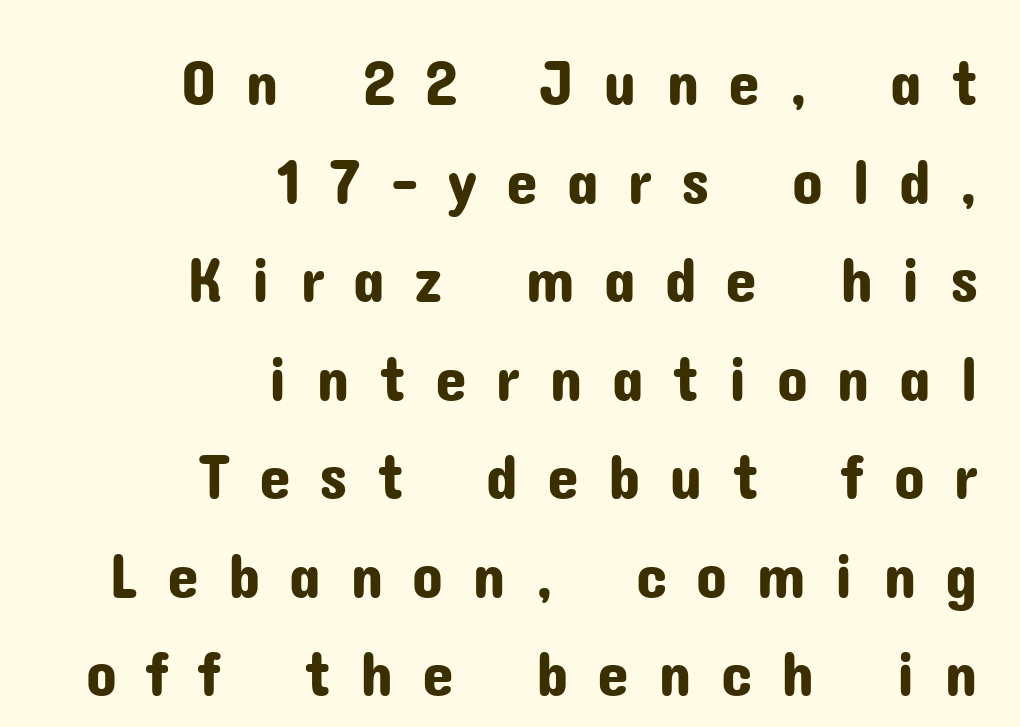
Q: Is the text italic (slanted)? A: No, it is upright.
Q: Is the typeface a serif or a sans-serif typeface? A: Sans-serif.
Q: Is the text underlined? A: No.
Q: How is the paragraph aligned? A: Right-aligned.
Q: Is the spacing between letters normal or unusually wide? A: Unusually wide.
Q: Is the spacing between lines tight, normal or loose? A: Normal.
Q: Width (condensed, normal, or wide)? A: Normal.
Q: Stroke contrast? A: Low.
Q: x-height? A: Medium.
Q: Monospaced? A: No.
